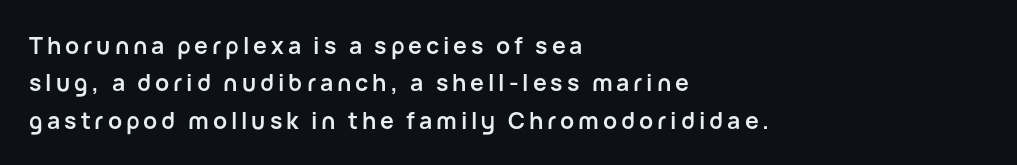
If you drew a ruler down the left edge, every line would touch it. Notice how descenders clear the ascenders below comfortably — that's standard leading. If you drew a line through each stem, it would be perfectly vertical. A clean baseline with only descenders dipping below it. I'd describe the lettering as bold — thick and assertive.
